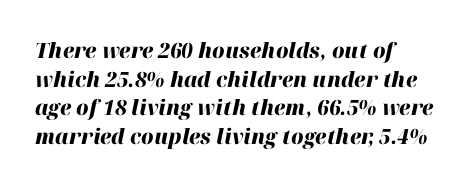
The image shows 21 px bold type, italic (leaning right); set left-aligned, normal line spacing (1.36x), normal letter spacing, not underlined.
